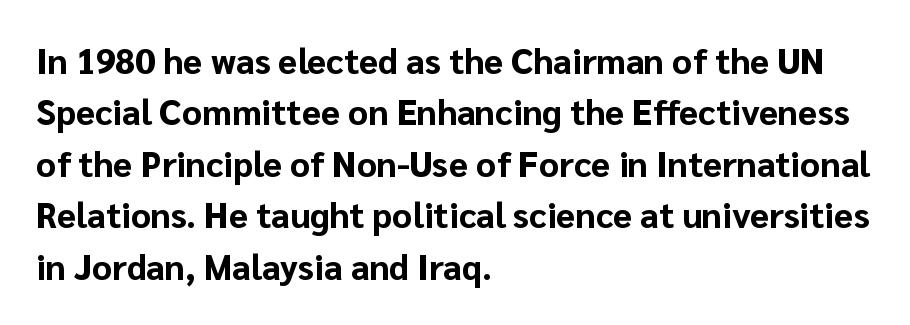
{"serif": "no", "italic": "no", "bold": "yes", "weight": "bold", "width": "normal", "stroke_contrast": "low", "x_height": "medium", "monospaced": "no", "underline": "no", "align": "left", "line_spacing": "normal", "line_spacing_ratio": 1.47, "letter_spacing": "normal", "letter_spacing_em": 0.0, "glyph_px": 35}
